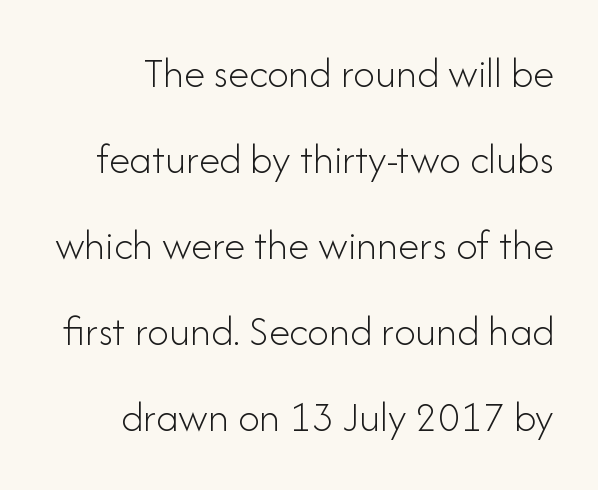
Q: Is the text bold? A: No.
Q: Is the text italic (slanted)? A: No, it is upright.
Q: Is the typeface a serif or a sans-serif typeface? A: Sans-serif.
Q: Is the text underlined? A: No.
Q: How is the paragraph aligned? A: Right-aligned.
Q: Is the spacing between letters normal or unusually wide? A: Normal.
Q: Is the spacing between lines tight, normal or loose? A: Loose.
Q: Width (condensed, normal, or wide)? A: Normal.
Q: Stroke contrast? A: Low.
Q: x-height? A: Small.
Q: Monospaced? A: No.
